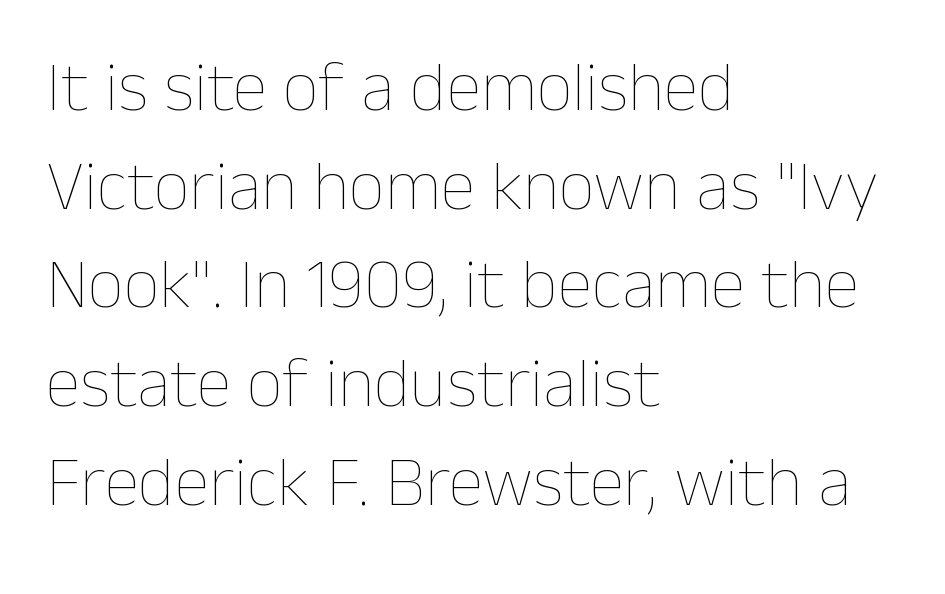
{"italic": "no", "bold": "no", "weight": "thin", "width": "normal", "stroke_contrast": "low", "x_height": "medium", "monospaced": "no", "underline": "no", "align": "left", "line_spacing": "normal", "line_spacing_ratio": 1.39, "letter_spacing": "normal", "letter_spacing_em": 0.0, "glyph_px": 71}
